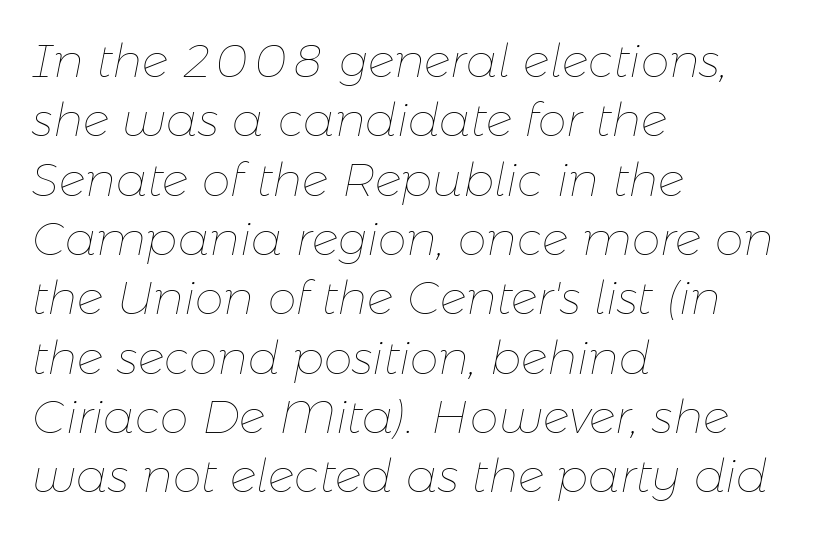
The image shows 46 px thin type, italic (leaning right); set left-aligned, normal line spacing (1.29x), normal letter spacing, not underlined; low stroke contrast and a medium x-height.
